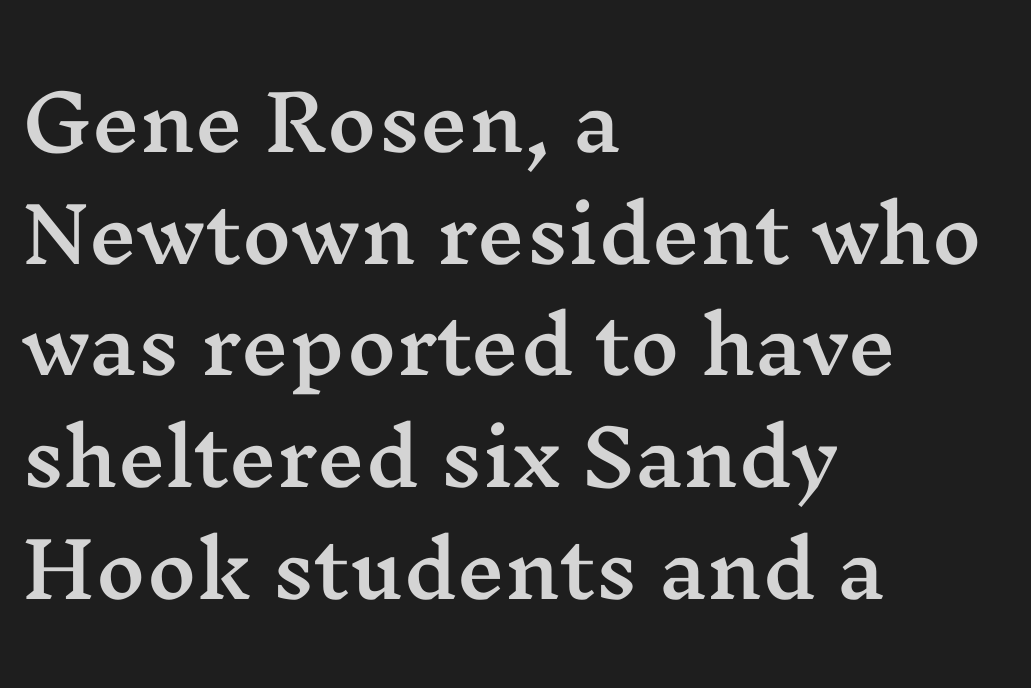
Q: Is the text italic (slanted)? A: No, it is upright.
Q: Is the typeface a serif or a sans-serif typeface? A: Serif.
Q: Is the text underlined? A: No.
Q: How is the paragraph aligned? A: Left-aligned.
Q: Is the spacing between letters normal or unusually wide? A: Normal.
Q: Is the spacing between lines tight, normal or loose? A: Normal.
Q: Width (condensed, normal, or wide)? A: Wide.
Q: Stroke contrast? A: Medium.
Q: x-height? A: Medium.
Q: Monospaced? A: No.
